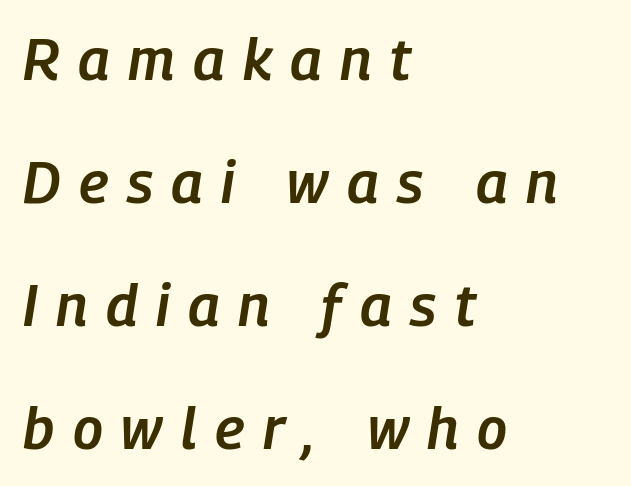
The image shows 58 px semibold, condensed type, italic (leaning right); set left-aligned, loose line spacing (2.12x), unusually wide letter spacing (+0.32 em), not underlined; low stroke contrast and a medium x-height.
